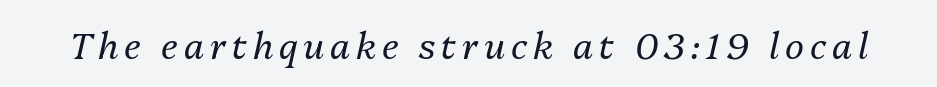
{"italic": "yes", "lean": "right", "slant_degrees": 13, "bold": "no", "weight": "regular", "width": "normal", "stroke_contrast": "medium", "x_height": "medium", "monospaced": "no", "underline": "no", "glyph_px": 36}
